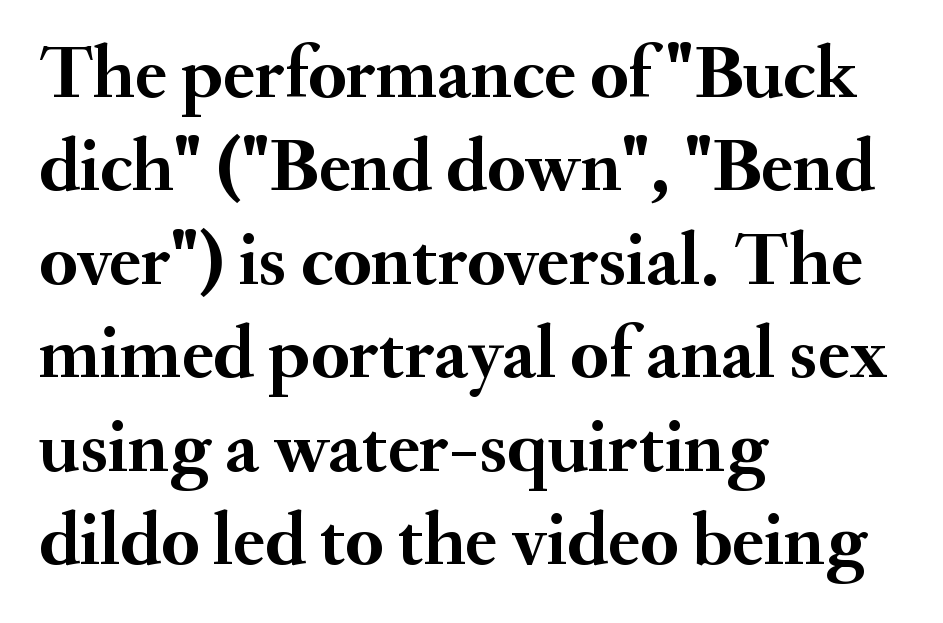
The image shows 76 px semibold serif type, upright; set left-aligned, line spacing 1.23x, normal letter spacing, not underlined; medium stroke contrast and a small x-height.
